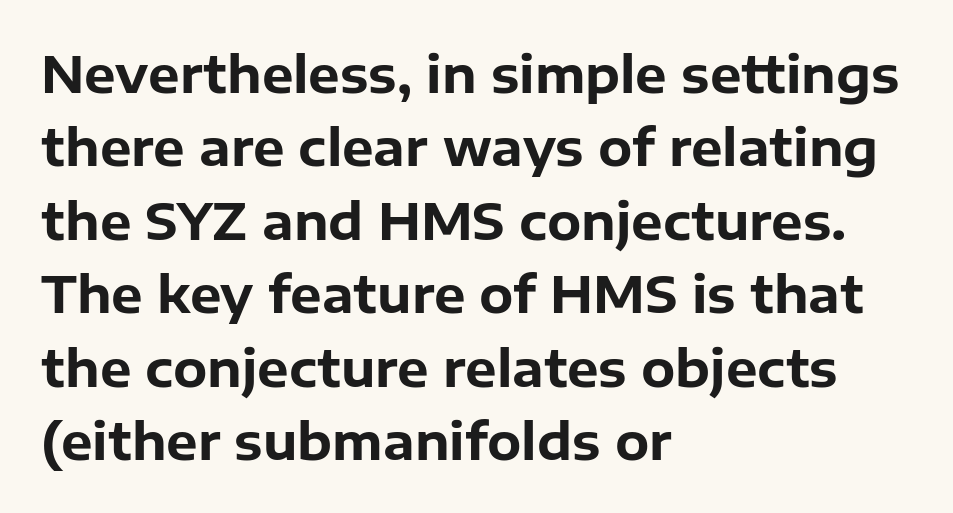
Emphasis by weight is at full strength: bold. In terms of posture, this sample is upright. Descenders are the only things crossing below the line. The glyphs in this specimen are sans serif. The setting favours the left margin, as ordinary paragraphs usually do.
